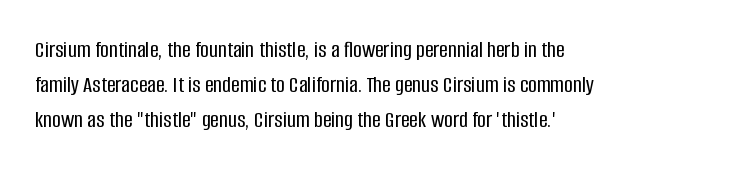
This sample keeps an unexceptional amount of space between lines. These lines keep a tight, regular rhythm from letter to letter. Every stem runs plumb, perpendicular to the baseline. Reading down the block, your eye returns to a fixed left position each line. The string is rendered with underlining switched off.
